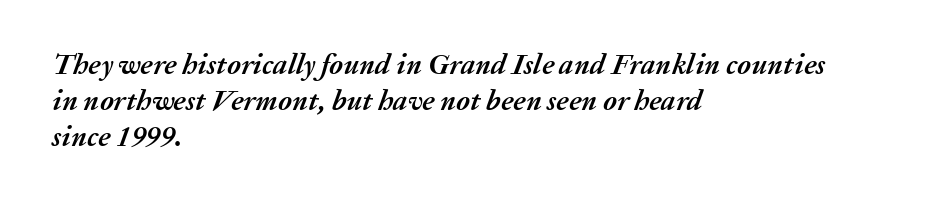
The image shows 29 px semibold type, italic (leaning right); set left-aligned, normal line spacing (1.25x), normal letter spacing, not underlined; medium stroke contrast and a medium x-height.
